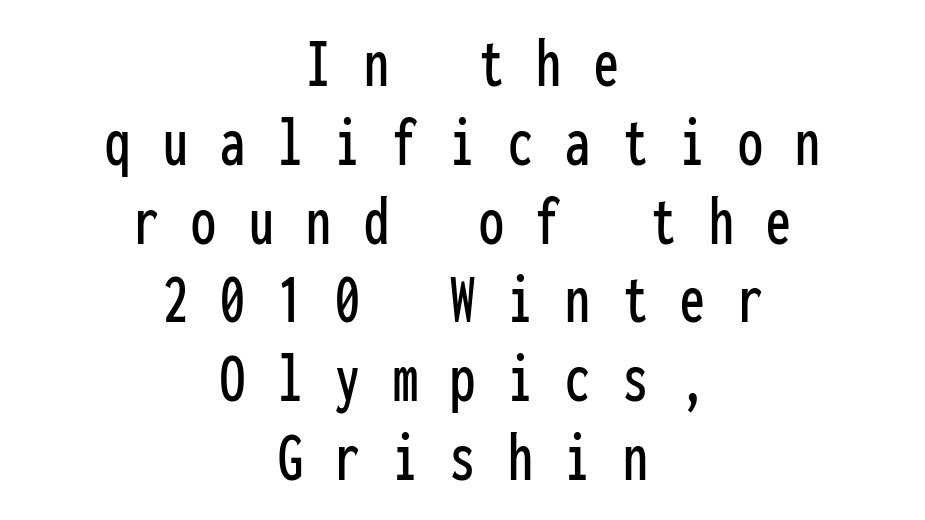
Glyph-to-glyph distance is far greater than everyday printed text. Each letter, wide or thin by design, is forced into the same width here. Observe the absence of serifs on each vertical stroke in this sample. The passage shown stacks its lines with hardly any gap.
